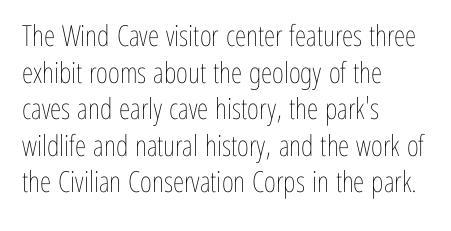
Italic? Not at all — the glyphs are vertical. Successive baselines arrive at the customary interval. Nobody drew a line under any word here. On a weight scale, this lands at 450 or below. Nobody touched the tracking dial on this one.
